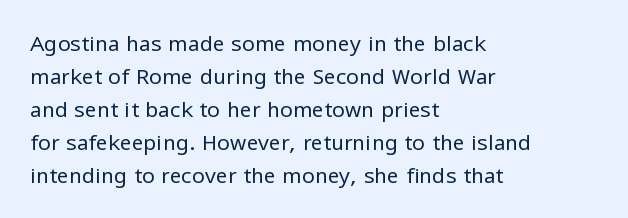
The image shows 21 px text type, upright; set left-aligned, normal line spacing (1.57x), normal letter spacing, not underlined.
